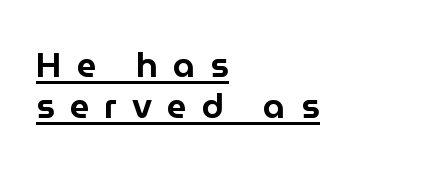
The image shows 35 px sans-serif type, upright; set left-aligned, line spacing 1.16x, unusually wide letter spacing (+0.43 em), underlined; low stroke contrast and a medium x-height.
